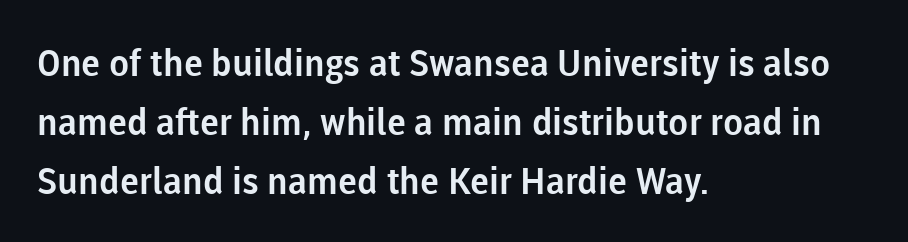
Q: Is the text italic (slanted)? A: No, it is upright.
Q: Is the typeface a serif or a sans-serif typeface? A: Sans-serif.
Q: Is the text underlined? A: No.
Q: How is the paragraph aligned? A: Left-aligned.
Q: Is the spacing between letters normal or unusually wide? A: Normal.
Q: Is the spacing between lines tight, normal or loose? A: Normal.
Q: Width (condensed, normal, or wide)? A: Normal.
Q: Stroke contrast? A: Low.
Q: x-height? A: Medium.
Q: Monospaced? A: No.
